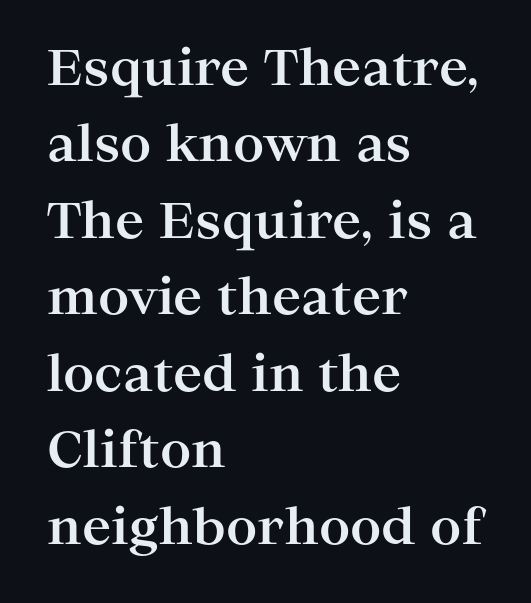
Q: Is the text bold? A: Yes.
Q: Is the text italic (slanted)? A: No, it is upright.
Q: Is the typeface a serif or a sans-serif typeface? A: Serif.
Q: Is the text underlined? A: No.
Q: How is the paragraph aligned? A: Left-aligned.
Q: Is the spacing between letters normal or unusually wide? A: Normal.
Q: Is the spacing between lines tight, normal or loose? A: Normal.
Q: Width (condensed, normal, or wide)? A: Wide.
Q: Stroke contrast? A: High.
Q: x-height? A: Medium.
Q: Monospaced? A: No.
